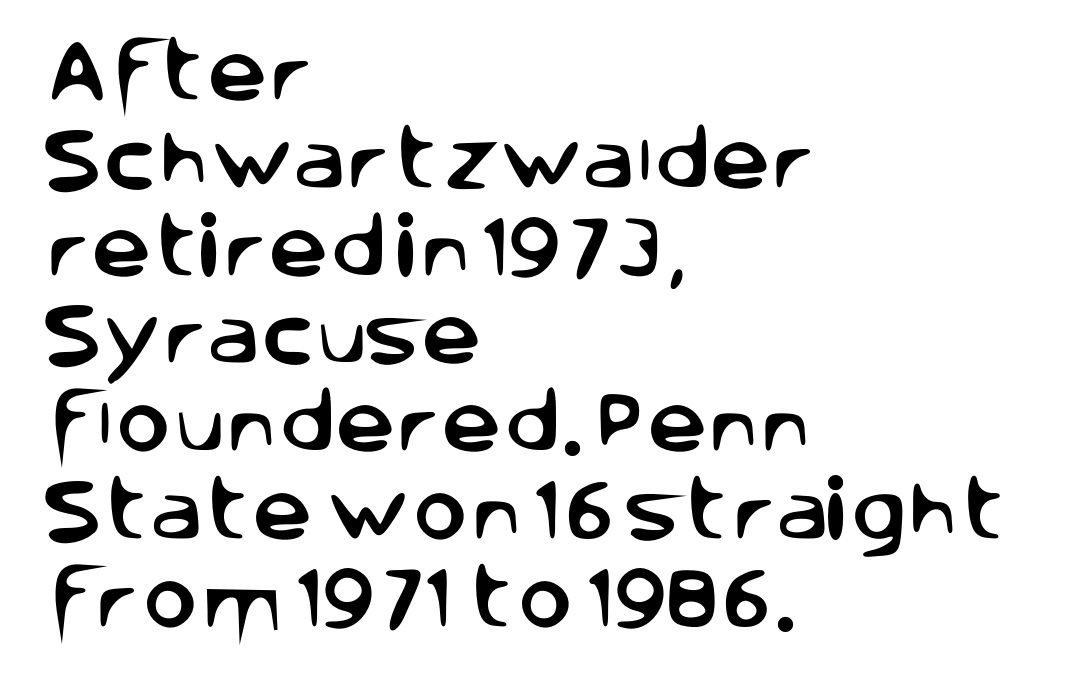
This rendering uses left alignment, leaving the right contour irregular. What kind of face is this? One without serifs — a sans. No word sits above an underline. The horizontal fit of the characters is conventional and even.
